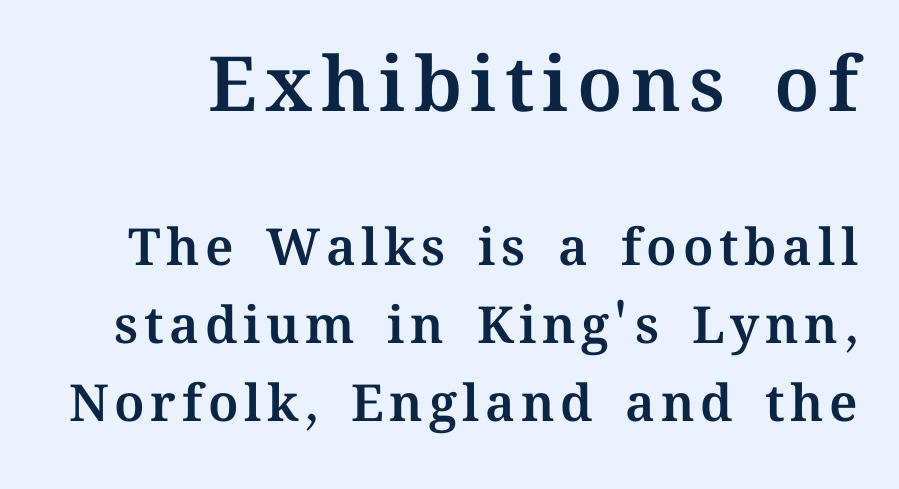
Q: Is the text italic (slanted)? A: No, it is upright.
Q: Is the text underlined? A: No.
Q: Is the spacing between lines tight, normal or loose? A: Normal.
Q: Which block of text is set in a larger size, the first (top) or the second (bottom)? A: The first (top) one.
Q: Width (condensed, normal, or wide)? A: Normal.
Q: Stroke contrast? A: Medium.
Q: x-height? A: Medium.
Q: Monospaced? A: No.
